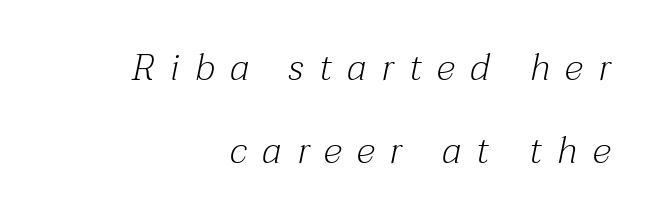
Q: Is the text bold? A: No.
Q: Is the text italic (slanted)? A: Yes, it leans right by about 12 degrees.
Q: Is the typeface a serif or a sans-serif typeface? A: Serif.
Q: Is the text underlined? A: No.
Q: How is the paragraph aligned? A: Right-aligned.
Q: Is the spacing between letters normal or unusually wide? A: Unusually wide.
Q: Is the spacing between lines tight, normal or loose? A: Loose.
Q: Width (condensed, normal, or wide)? A: Normal.
Q: Stroke contrast? A: Medium.
Q: x-height? A: Medium.
Q: Monospaced? A: No.
